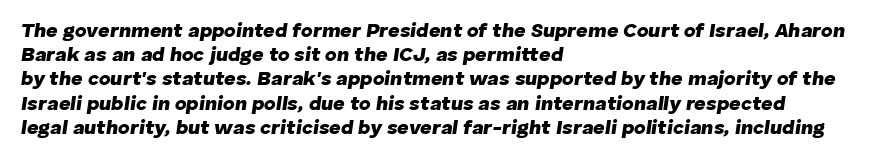
Q: Is the text bold? A: Yes.
Q: Is the text italic (slanted)? A: Yes, it leans right by about 8 degrees.
Q: Is the text underlined? A: No.
Q: How is the paragraph aligned? A: Left-aligned.
Q: Is the spacing between letters normal or unusually wide? A: Normal.
